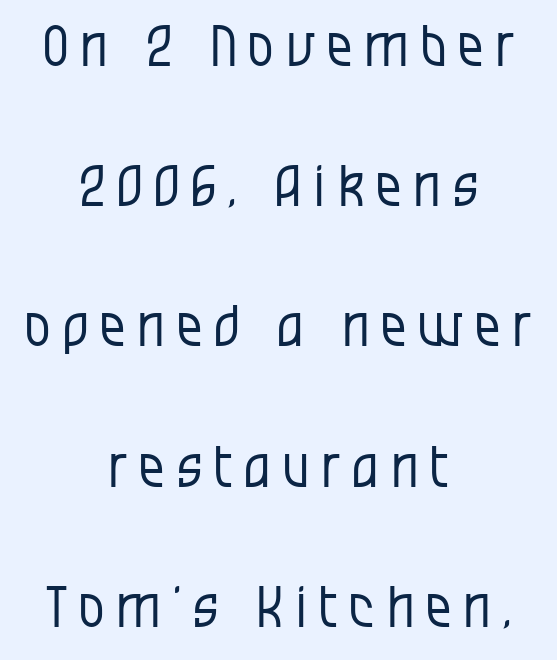
The image shows 57 px regular-weight, condensed sans-serif type, upright; set centered, loose line spacing (2.46x), unusually wide letter spacing (+0.21 em), not underlined; low stroke contrast and a large x-height.
